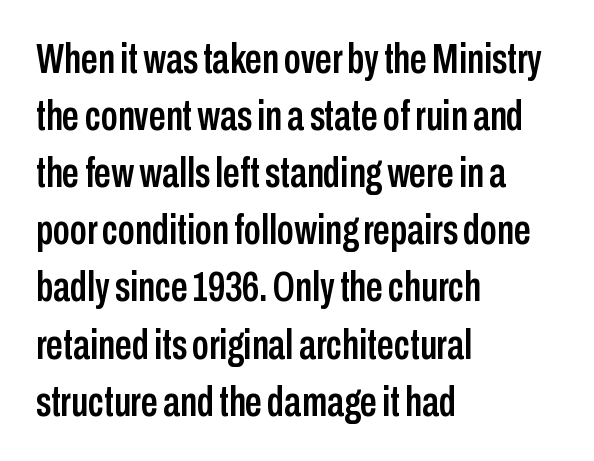
Q: Is the text italic (slanted)? A: No, it is upright.
Q: Is the typeface a serif or a sans-serif typeface? A: Sans-serif.
Q: Is the text underlined? A: No.
Q: How is the paragraph aligned? A: Left-aligned.
Q: Is the spacing between letters normal or unusually wide? A: Normal.
Q: Is the spacing between lines tight, normal or loose? A: Normal.
Q: Width (condensed, normal, or wide)? A: Condensed.
Q: Stroke contrast? A: Low.
Q: x-height? A: Medium.
Q: Monospaced? A: No.
